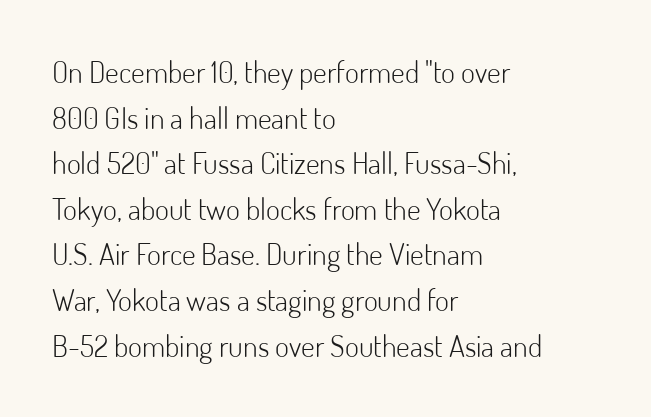
Q: Is the text bold? A: No.
Q: Is the text italic (slanted)? A: No, it is upright.
Q: Is the typeface a serif or a sans-serif typeface? A: Sans-serif.
Q: Is the text underlined? A: No.
Q: How is the paragraph aligned? A: Left-aligned.
Q: Is the spacing between letters normal or unusually wide? A: Normal.
Q: Is the spacing between lines tight, normal or loose? A: Normal.
Q: Width (condensed, normal, or wide)? A: Normal.
Q: Stroke contrast? A: Low.
Q: x-height? A: Small.
Q: Monospaced? A: No.
